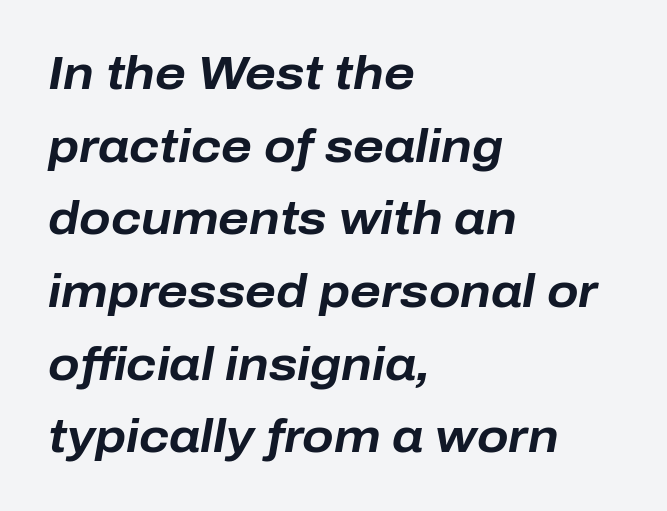
Q: Is the text bold? A: Yes.
Q: Is the text italic (slanted)? A: Yes, it leans right by about 10 degrees.
Q: Is the text underlined? A: No.
Q: How is the paragraph aligned? A: Left-aligned.
Q: Is the spacing between letters normal or unusually wide? A: Normal.
Q: Is the spacing between lines tight, normal or loose? A: Normal.
Q: Width (condensed, normal, or wide)? A: Normal.
Q: Stroke contrast? A: Low.
Q: x-height? A: Medium.
Q: Monospaced? A: No.
